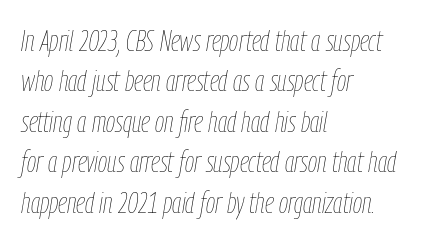
{"italic": "yes", "lean": "right", "slant_degrees": 9, "bold": "no", "weight": "thin", "width": "condensed", "stroke_contrast": "low", "x_height": "medium", "monospaced": "no", "underline": "no", "align": "left", "line_spacing": "normal", "line_spacing_ratio": 1.35, "letter_spacing": "normal", "letter_spacing_em": 0.0, "glyph_px": 30}
